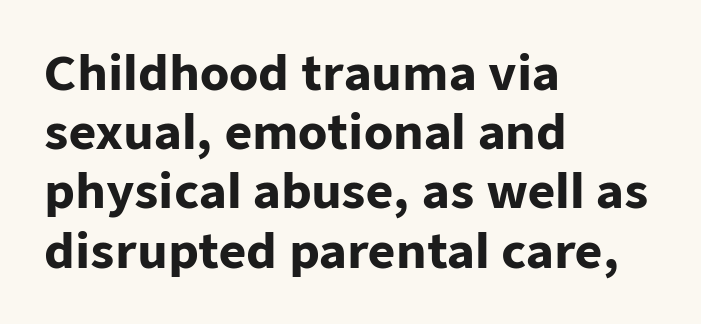
A clean baseline with only descenders dipping below it. Emphasis by weight is at full strength: bold. Looks like regular typesetting: each glyph gets only the width it needs. Teacher's note: observe the even left margin — that is flush-left alignment. It's the straight-up-and-down kind of type. The horizontal fit of the characters is conventional and even.
